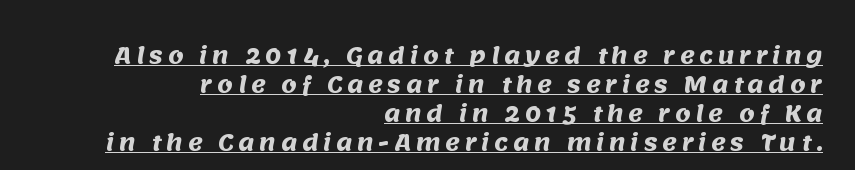
The image shows 22 px bold type; set right-aligned, normal line spacing (1.32x), unusually wide letter spacing (+0.21 em), underlined.
